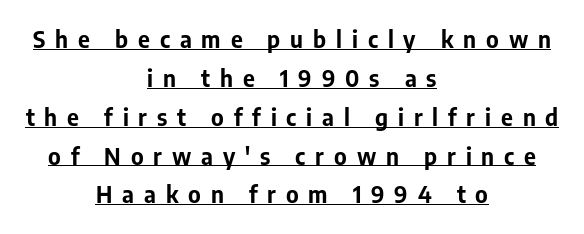
Q: Is the text bold? A: Yes.
Q: Is the text italic (slanted)? A: No, it is upright.
Q: Is the text underlined? A: Yes.
Q: How is the paragraph aligned? A: Centered.
Q: Is the spacing between letters normal or unusually wide? A: Unusually wide.
Q: Is the spacing between lines tight, normal or loose? A: Normal.
